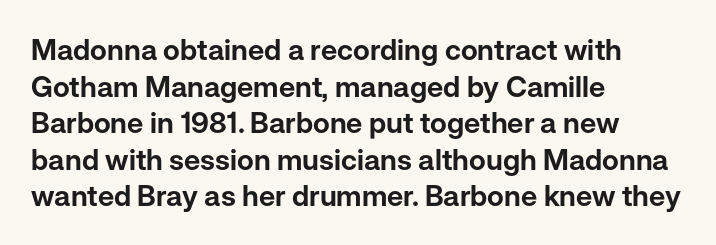
Font category for this specimen: sans-serif. Decoration check: the copy has no underline. This sample is left-justified, so line endings fall wherever the words run out. You can tell it's not italic because the verticals are truly vertical.
